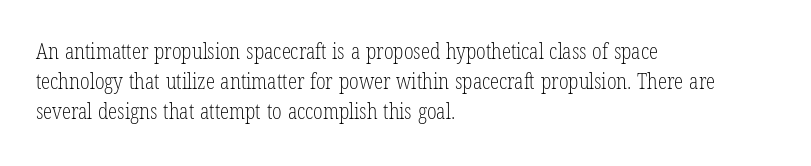
{"italic": "no", "bold": "no", "underline": "no", "align": "left", "line_spacing": "normal", "line_spacing_ratio": 1.42, "letter_spacing": "normal", "letter_spacing_em": 0.0, "glyph_px": 21}
